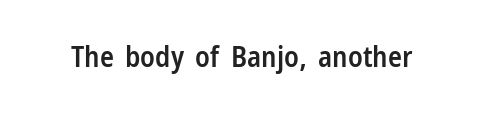
Check where the strokes stop: nothing finishes them off — pure sans. Standard letterfit; no display-style spreading of the glyphs. Tall strokes in this sample are plumb rather than angled. This is the in-between weight designers call semibold or demi. Looks like regular typesetting: each glyph gets only the width it needs. The foot of each line stays bare and open.
